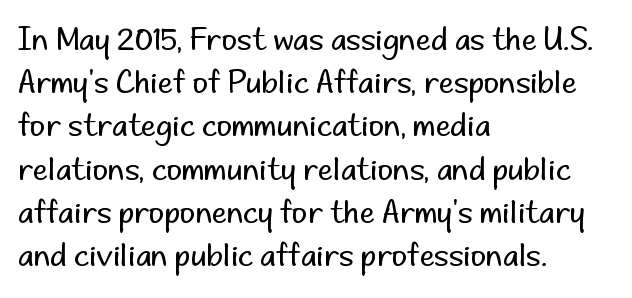
{"serif": "no", "italic": "no", "bold": "no", "weight": "regular", "width": "normal", "stroke_contrast": "low", "x_height": "small", "monospaced": "no", "underline": "no", "align": "left", "line_spacing": "normal", "line_spacing_ratio": 1.44, "letter_spacing": "normal", "letter_spacing_em": 0.0, "glyph_px": 30}
